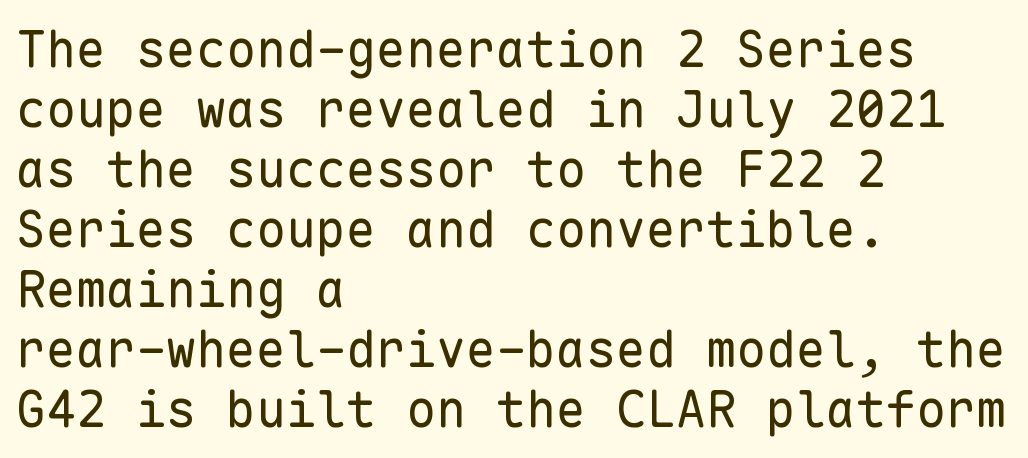
Think of a typewriter: that constant character pitch is what you see here. Rule under the text: the space is simply empty. Examine the stroke ends and you'll find no serifs. The specimen reads as upright at a glance.
